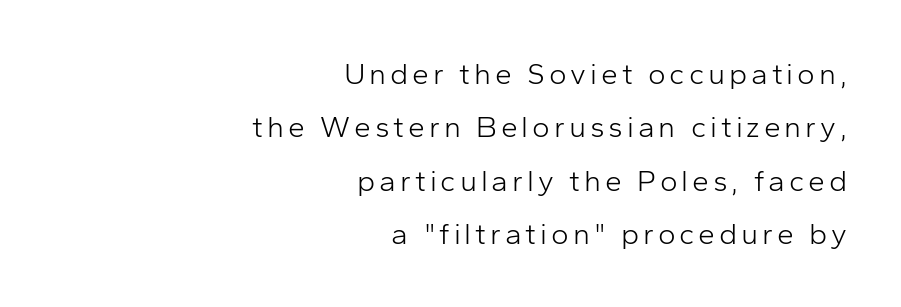
The image shows 30 px light sans-serif type, upright; set right-aligned, line spacing 1.78x, not underlined; low stroke contrast and a medium x-height.
